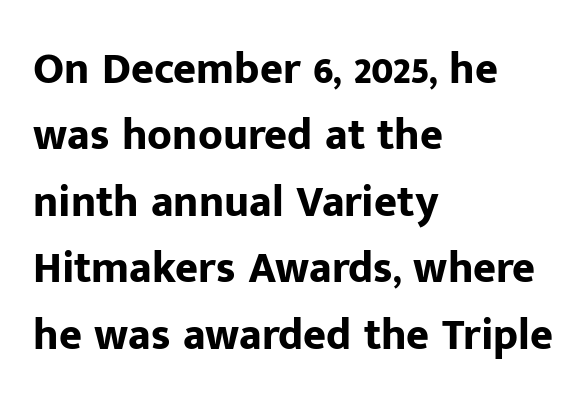
The image shows 44 px bold sans-serif type, upright; set left-aligned, normal line spacing (1.51x), normal letter spacing, not underlined; low stroke contrast and a medium x-height.
